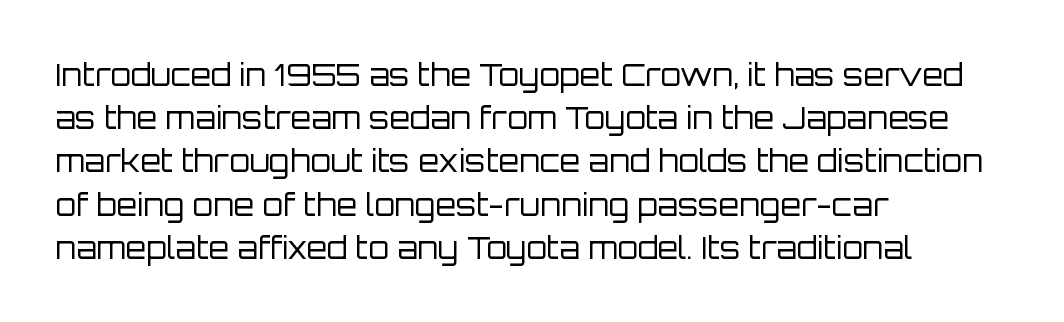
{"serif": "no", "italic": "no", "bold": "no", "weight": "regular", "width": "normal", "stroke_contrast": "low", "x_height": "large", "monospaced": "no", "underline": "no", "align": "left", "line_spacing": "normal", "line_spacing_ratio": 1.44, "letter_spacing": "normal", "letter_spacing_em": 0.0, "glyph_px": 30}
